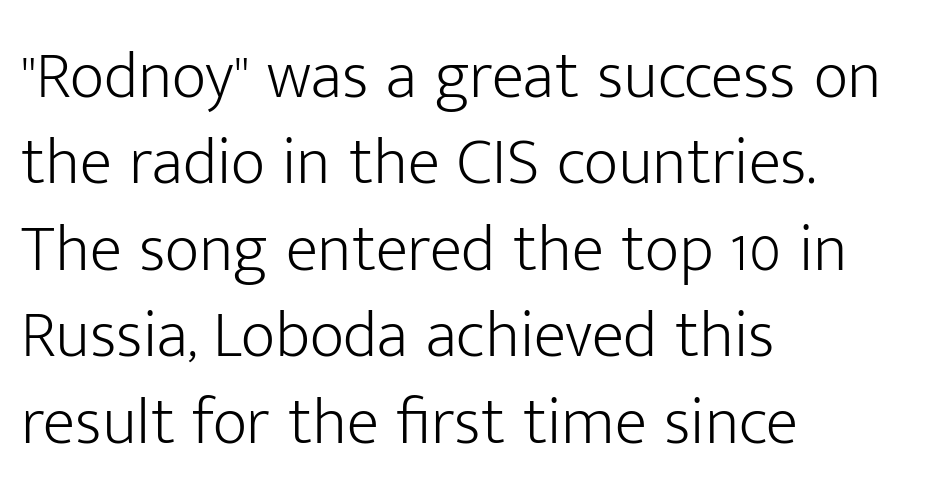
{"serif": "no", "italic": "no", "bold": "no", "weight": "light", "width": "normal", "stroke_contrast": "low", "x_height": "medium", "monospaced": "no", "underline": "no", "align": "left", "line_spacing": "normal", "line_spacing_ratio": 1.29, "letter_spacing": "normal", "letter_spacing_em": 0.0, "glyph_px": 67}
